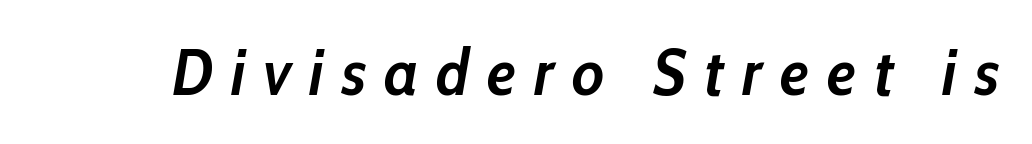
The image shows 64 px semibold, condensed type, italic (leaning right); set unusually wide letter spacing (+0.28 em), not underlined; low stroke contrast and a medium x-height.
